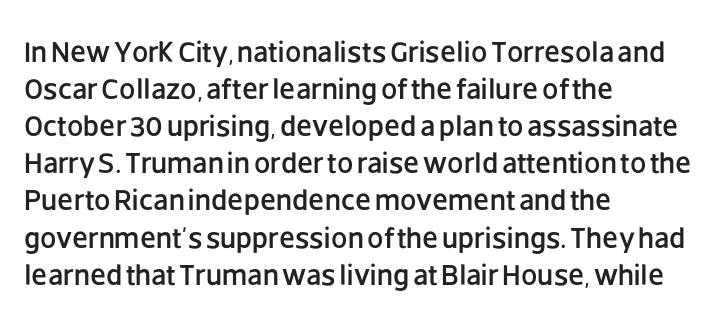
Q: Is the text italic (slanted)? A: No, it is upright.
Q: Is the typeface a serif or a sans-serif typeface? A: Sans-serif.
Q: Is the text underlined? A: No.
Q: How is the paragraph aligned? A: Left-aligned.
Q: Is the spacing between letters normal or unusually wide? A: Normal.
Q: Is the spacing between lines tight, normal or loose? A: Normal.
Q: Width (condensed, normal, or wide)? A: Normal.
Q: Stroke contrast? A: Low.
Q: x-height? A: Large.
Q: Monospaced? A: No.
